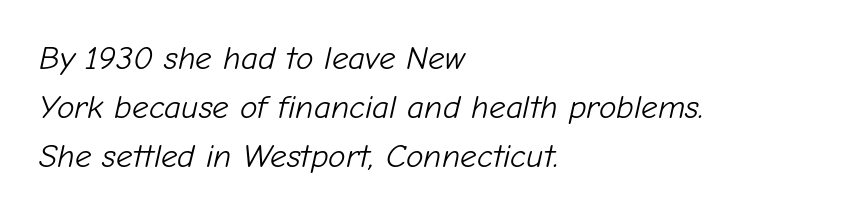
Q: Is the text bold? A: No.
Q: Is the text italic (slanted)? A: Yes, it leans right by about 12 degrees.
Q: Is the text underlined? A: No.
Q: How is the paragraph aligned? A: Left-aligned.
Q: Is the spacing between letters normal or unusually wide? A: Normal.
Q: Is the spacing between lines tight, normal or loose? A: Normal.
Q: Width (condensed, normal, or wide)? A: Normal.
Q: Stroke contrast? A: Low.
Q: x-height? A: Medium.
Q: Monospaced? A: No.
